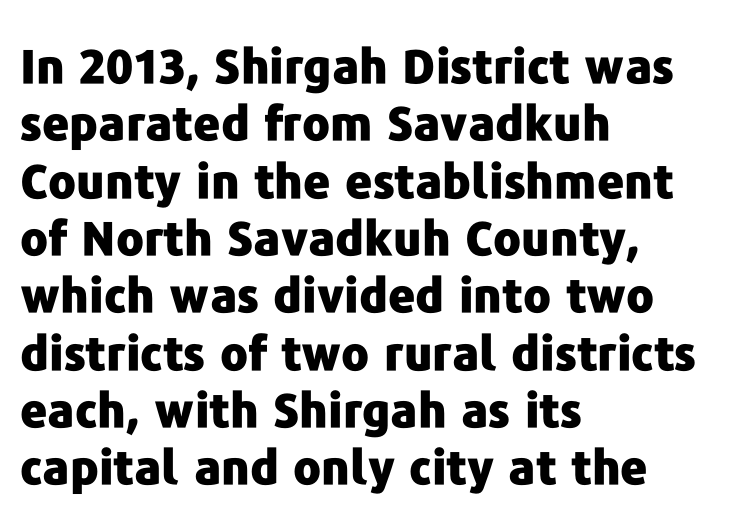
Q: Is the text bold? A: Yes.
Q: Is the text italic (slanted)? A: No, it is upright.
Q: Is the typeface a serif or a sans-serif typeface? A: Sans-serif.
Q: Is the text underlined? A: No.
Q: How is the paragraph aligned? A: Left-aligned.
Q: Is the spacing between letters normal or unusually wide? A: Normal.
Q: Width (condensed, normal, or wide)? A: Normal.
Q: Stroke contrast? A: Low.
Q: x-height? A: Medium.
Q: Monospaced? A: No.
